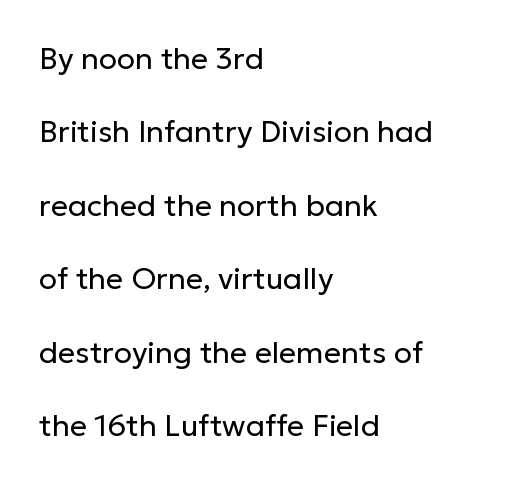
Q: Is the text bold? A: No.
Q: Is the text italic (slanted)? A: No, it is upright.
Q: Is the typeface a serif or a sans-serif typeface? A: Sans-serif.
Q: Is the text underlined? A: No.
Q: How is the paragraph aligned? A: Left-aligned.
Q: Is the spacing between letters normal or unusually wide? A: Normal.
Q: Is the spacing between lines tight, normal or loose? A: Loose.
Q: Width (condensed, normal, or wide)? A: Normal.
Q: Stroke contrast? A: Low.
Q: x-height? A: Medium.
Q: Monospaced? A: No.
